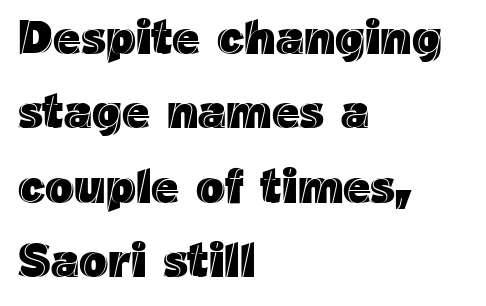
The image shows 48 px text type, upright; set left-aligned, normal line spacing (1.55x), normal letter spacing, not underlined; a medium x-height.
